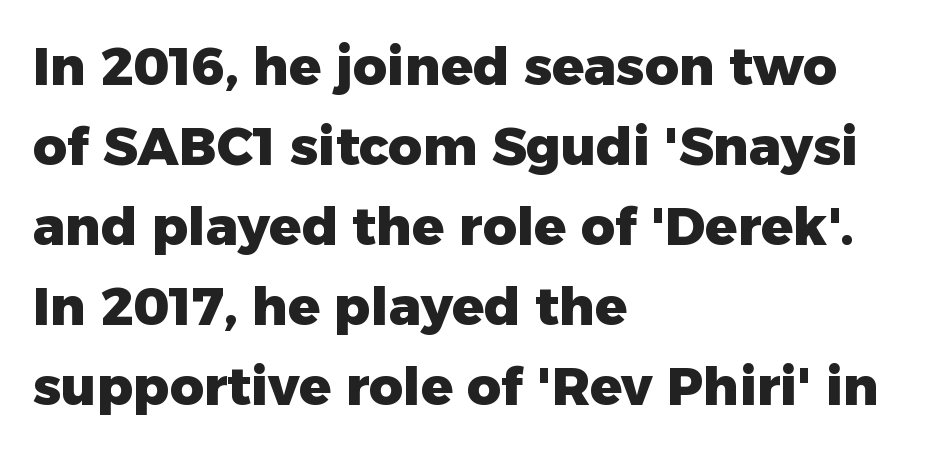
Q: Is the text bold? A: Yes.
Q: Is the text italic (slanted)? A: No, it is upright.
Q: Is the typeface a serif or a sans-serif typeface? A: Sans-serif.
Q: Is the text underlined? A: No.
Q: How is the paragraph aligned? A: Left-aligned.
Q: Is the spacing between letters normal or unusually wide? A: Normal.
Q: Is the spacing between lines tight, normal or loose? A: Normal.
Q: Width (condensed, normal, or wide)? A: Normal.
Q: Stroke contrast? A: Low.
Q: x-height? A: Medium.
Q: Monospaced? A: No.
